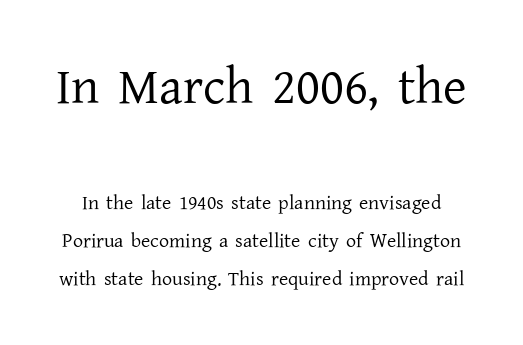
The font sits on the lighter half of the weight spectrum, regular included. The letters sit at their default tracking, neither squeezed nor spread. Lines of text with bare space underneath. The emphasis by scale lands on block number one, above.
